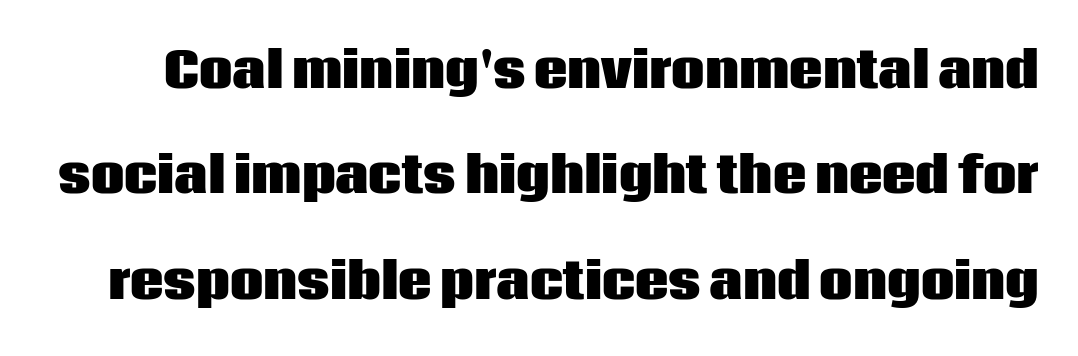
A sans-serif font was chosen for this passage. The line texture is even and compact thanks to regular tracking. Looks like regular typesetting: each glyph gets only the width it needs. Each row of text sits above clean, open space. In terms of posture, this sample is upright. Interline gaps are noticeably wide in this sample.
